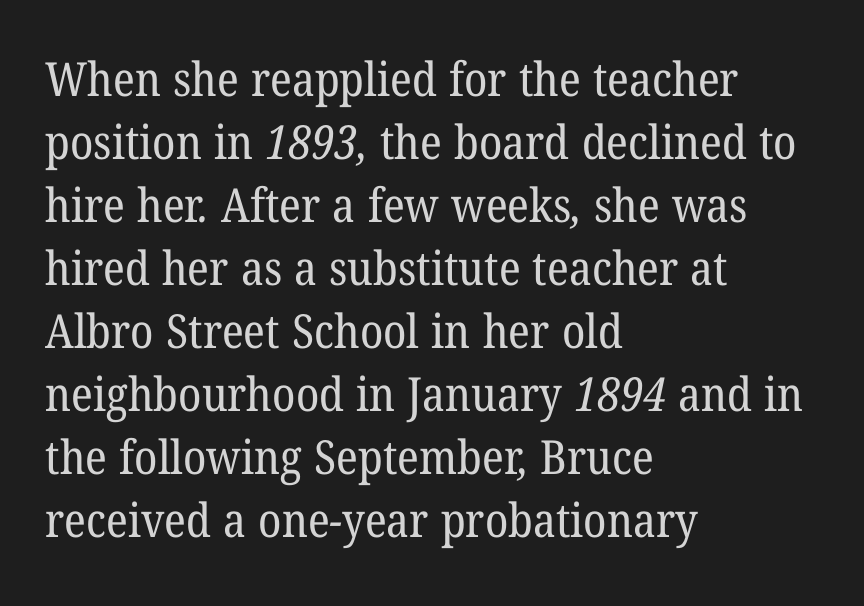
The image shows 47 px regular-weight serif type; set left-aligned, normal line spacing (1.34x), normal letter spacing, not underlined; low stroke contrast and a medium x-height.
